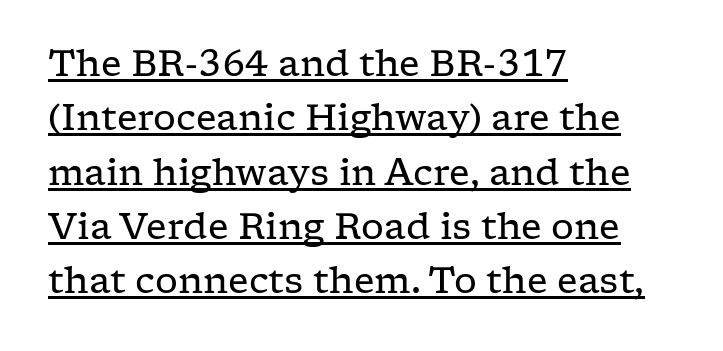
Q: Is the text bold? A: No.
Q: Is the text italic (slanted)? A: No, it is upright.
Q: Is the typeface a serif or a sans-serif typeface? A: Serif.
Q: Is the text underlined? A: Yes.
Q: How is the paragraph aligned? A: Left-aligned.
Q: Is the spacing between letters normal or unusually wide? A: Normal.
Q: Is the spacing between lines tight, normal or loose? A: Normal.
Q: Width (condensed, normal, or wide)? A: Wide.
Q: Stroke contrast? A: Low.
Q: x-height? A: Medium.
Q: Monospaced? A: No.
